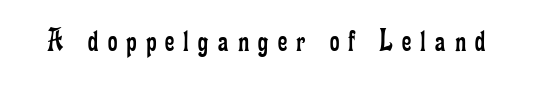
{"serif": "yes", "italic": "no", "bold": "no", "weight": "regular", "width": "condensed", "stroke_contrast": "low", "x_height": "small", "monospaced": "no", "underline": "no", "letter_spacing": "wide", "letter_spacing_em": 0.28, "glyph_px": 33}
